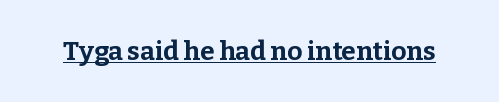
The image shows 26 px bold type, upright; set normal letter spacing, underlined.
